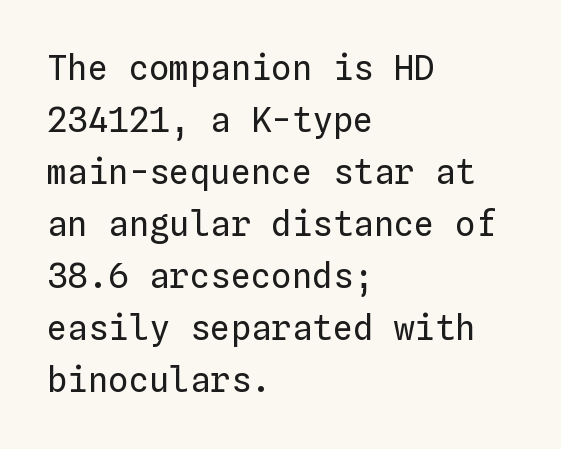
{"italic": "no", "bold": "no", "weight": "regular", "width": "normal", "stroke_contrast": "low", "x_height": "medium", "monospaced": "yes", "underline": "no", "align": "left", "line_spacing": "normal", "line_spacing_ratio": 1.53, "letter_spacing": "normal", "letter_spacing_em": 0.0, "glyph_px": 34}
